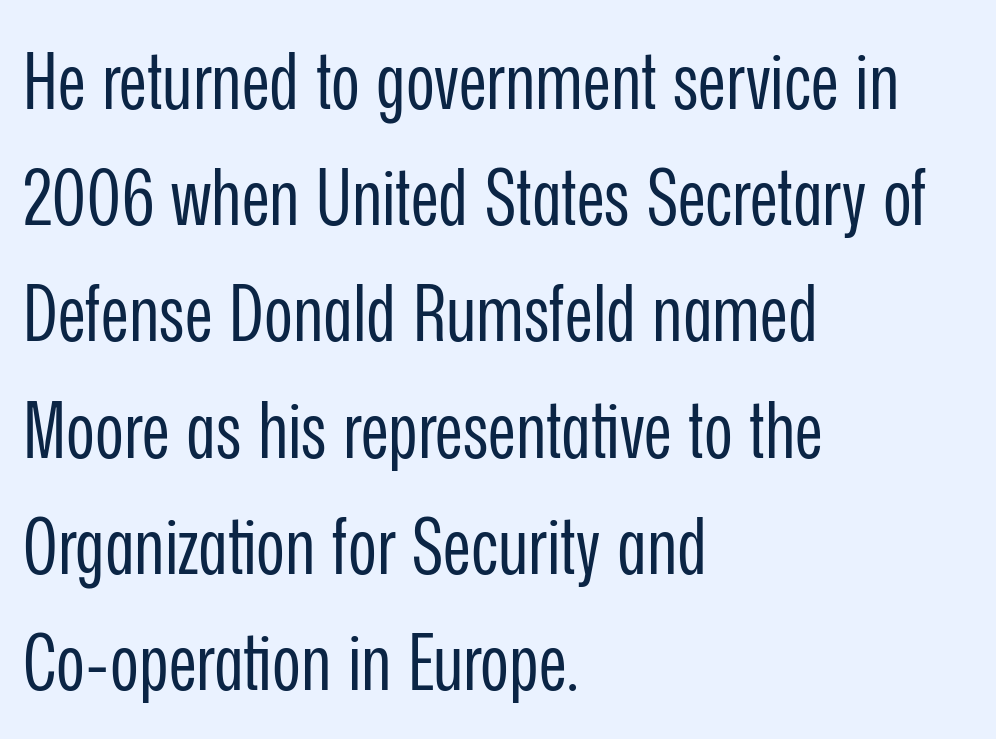
Q: Is the text bold? A: No.
Q: Is the text italic (slanted)? A: No, it is upright.
Q: Is the typeface a serif or a sans-serif typeface? A: Sans-serif.
Q: Is the text underlined? A: No.
Q: How is the paragraph aligned? A: Left-aligned.
Q: Is the spacing between letters normal or unusually wide? A: Normal.
Q: Is the spacing between lines tight, normal or loose? A: Normal.
Q: Width (condensed, normal, or wide)? A: Condensed.
Q: Stroke contrast? A: Low.
Q: x-height? A: Medium.
Q: Monospaced? A: No.
